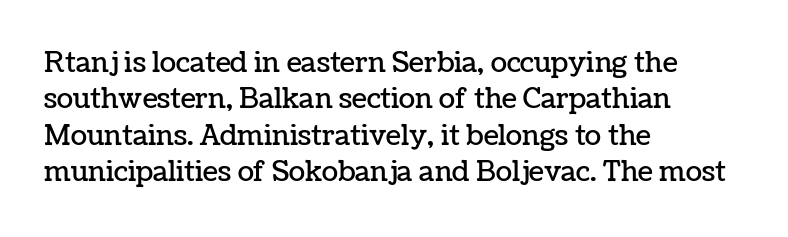
{"italic": "no", "underline": "no", "align": "left", "line_spacing": "normal", "line_spacing_ratio": 1.35, "letter_spacing": "normal", "letter_spacing_em": 0.0, "glyph_px": 27}
